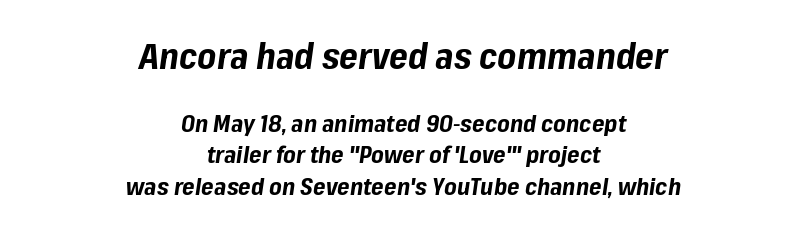
The image shows 36 px bold type, italic (leaning right); set centered, normal line spacing (1.31x), normal letter spacing, not underlined; the first (top) block is 1.5x larger; low stroke contrast and a medium x-height.
